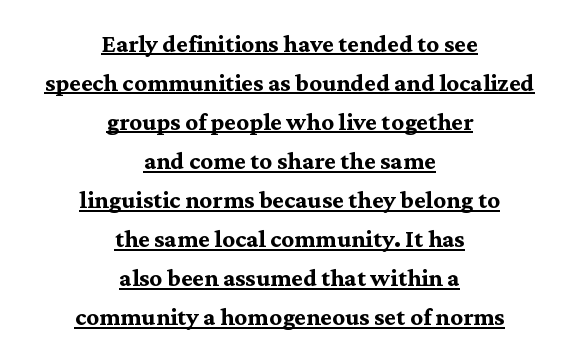
The image shows 31 px semibold serif type, upright; set centered, normal line spacing (1.26x), normal letter spacing, underlined; medium stroke contrast and a medium x-height.
